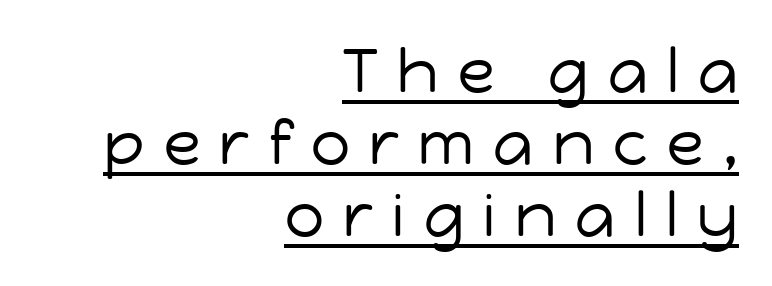
{"serif": "no", "italic": "no", "bold": "no", "weight": "regular", "width": "normal", "stroke_contrast": "low", "x_height": "medium", "monospaced": "no", "underline": "yes", "align": "right", "line_spacing_ratio": 1.18, "letter_spacing": "wide", "letter_spacing_em": 0.32, "glyph_px": 61}
